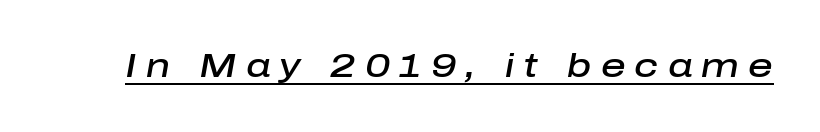
There is plenty of visible air inserted between adjacent glyphs. Italic: yes, the glyphs are oblique. Varying glyph widths throughout — classic text-font behaviour. Strokes here are thickened, but only to semibold level. Compared with undecorated copy, this sample adds a rule below the words.
